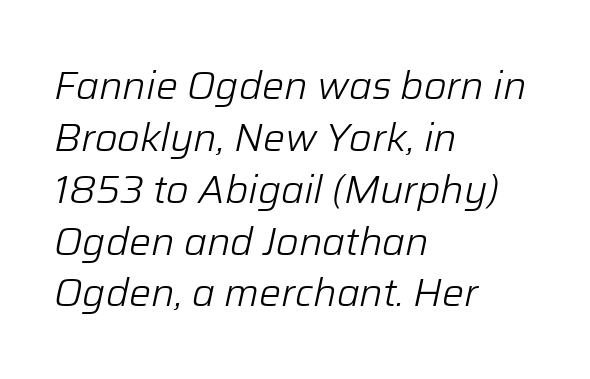
Q: Is the text bold? A: No.
Q: Is the text italic (slanted)? A: Yes, it leans right by about 12 degrees.
Q: Is the text underlined? A: No.
Q: How is the paragraph aligned? A: Left-aligned.
Q: Is the spacing between letters normal or unusually wide? A: Normal.
Q: Is the spacing between lines tight, normal or loose? A: Normal.
Q: Width (condensed, normal, or wide)? A: Normal.
Q: Stroke contrast? A: Low.
Q: x-height? A: Medium.
Q: Monospaced? A: No.
